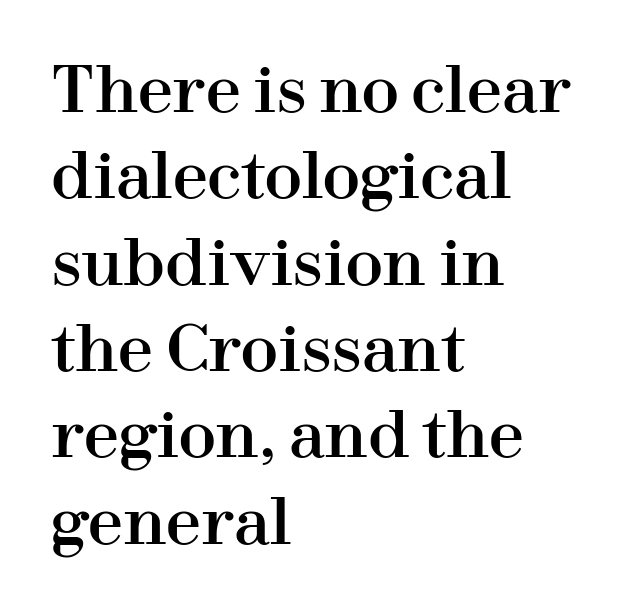
The image shows 63 px serif type, upright; set left-aligned, normal line spacing (1.37x), normal letter spacing, not underlined; high stroke contrast and a medium x-height.
